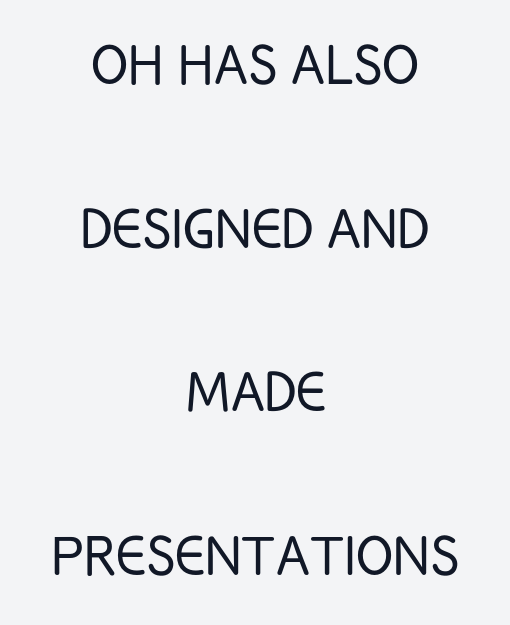
{"serif": "no", "italic": "no", "bold": "no", "weight": "light", "width": "condensed", "stroke_contrast": "low", "x_height": "large", "monospaced": "no", "underline": "no", "align": "center", "line_spacing": "loose", "line_spacing_ratio": 2.37, "letter_spacing": "normal", "letter_spacing_em": 0.0, "glyph_px": 69}
